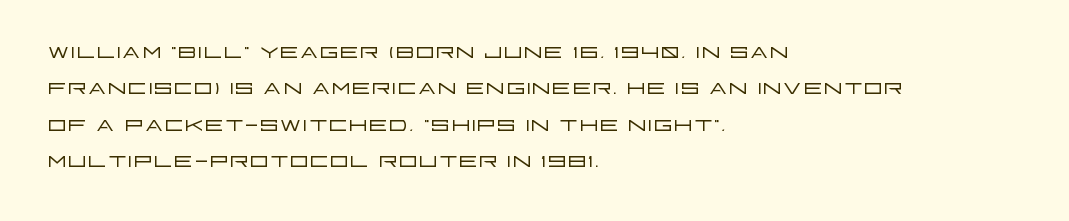
The area under the type is left untouched. Here the designer chose a conventional face with non-uniform glyph widths. The type family on display is of the sans-serif kind. Look at the tracking — it's just the regular setting, nothing added.
